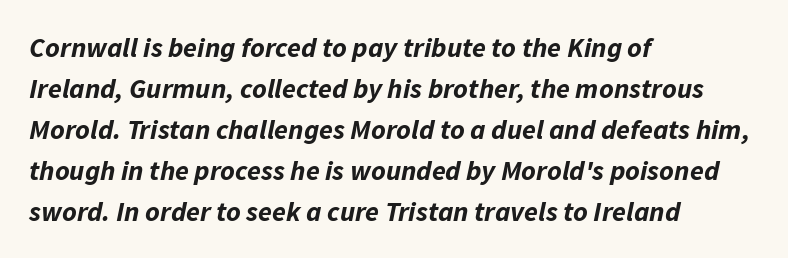
{"italic": "yes", "lean": "right", "slant_degrees": 11, "bold": "yes", "weight": "bold", "width": "normal", "stroke_contrast": "low", "x_height": "medium", "monospaced": "no", "underline": "no", "align": "left", "line_spacing": "normal", "line_spacing_ratio": 1.46, "letter_spacing": "normal", "letter_spacing_em": 0.0, "glyph_px": 28}
